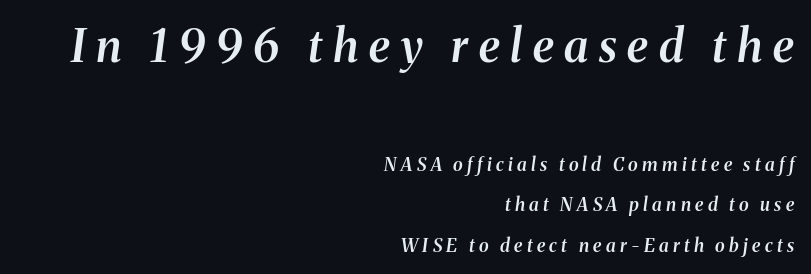
The image shows 45 px semibold serif type, italic (leaning right); set right-aligned, loose line spacing (2.23x), unusually wide letter spacing (+0.24 em), not underlined; the first (top) block is 2.5x larger; medium stroke contrast and a medium x-height.
